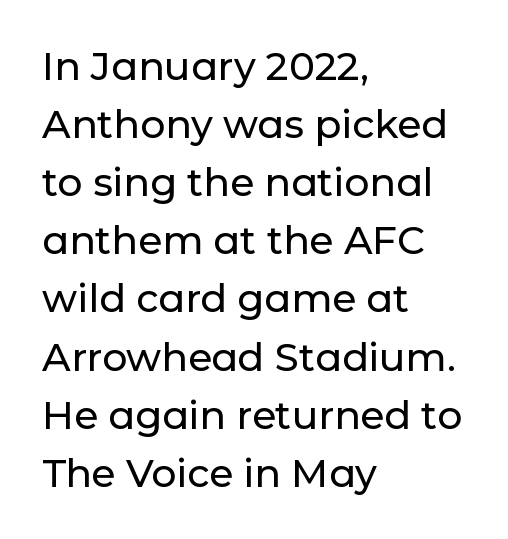
The image shows 39 px sans-serif type, upright; set left-aligned, normal line spacing (1.49x), normal letter spacing, not underlined; low stroke contrast and a medium x-height.
